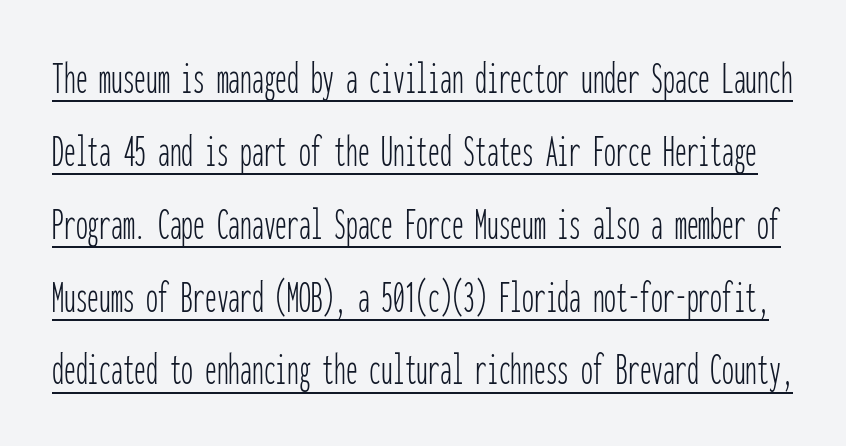
The type is set solid horizontally, with unmodified tracking. Here the designer chose a console-style face with uniform glyph widths. Posture: vertical. Vertically, the passage feels balanced, rows spaced as you'd expect. Each letter's strokes conclude bluntly, with no projecting serifs.
